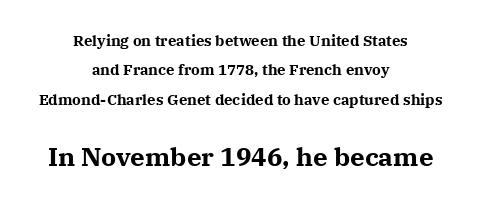
Horizontal alignment here is central, giving a formal, balanced look. Standard letterfit; no display-style spreading of the glyphs. A clean baseline with only descenders dipping below it. The passage shown begins with its smaller block and ends with its larger one.
